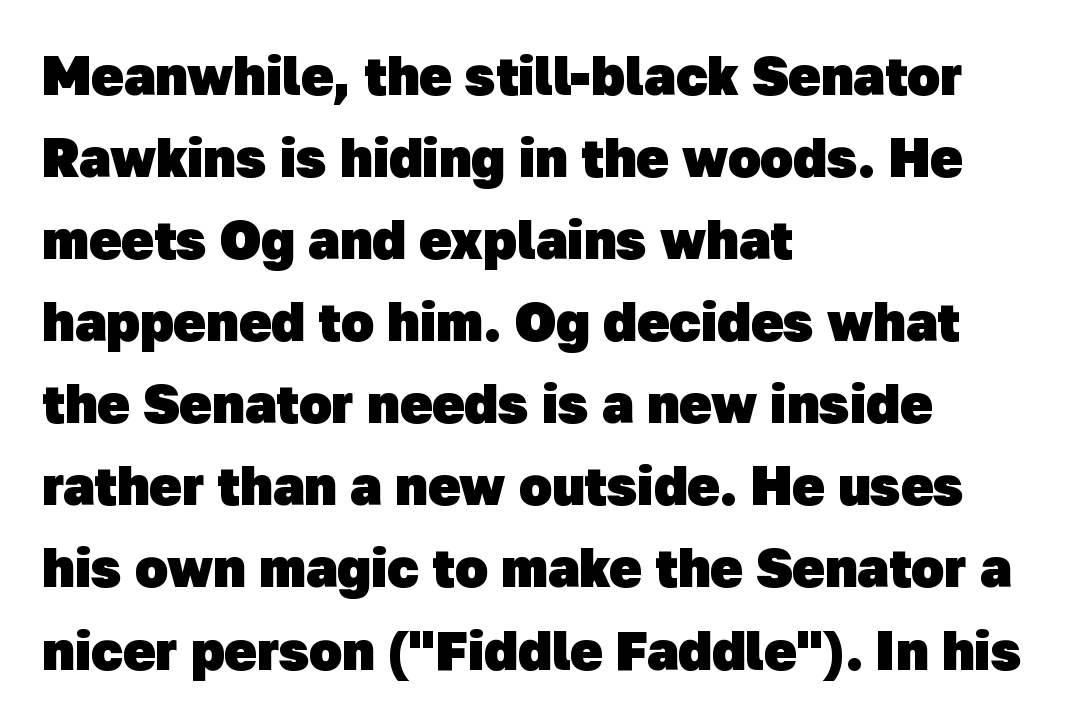
{"serif": "no", "bold": "yes", "weight": "heavy", "width": "normal", "stroke_contrast": "low", "x_height": "medium", "monospaced": "no", "underline": "no", "align": "left", "line_spacing": "normal", "line_spacing_ratio": 1.52, "letter_spacing": "normal", "letter_spacing_em": 0.0, "glyph_px": 54}
